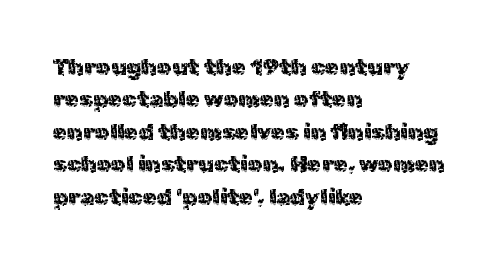
The image shows 23 px text type, upright; set left-aligned, normal line spacing (1.41x), normal letter spacing, not underlined.
